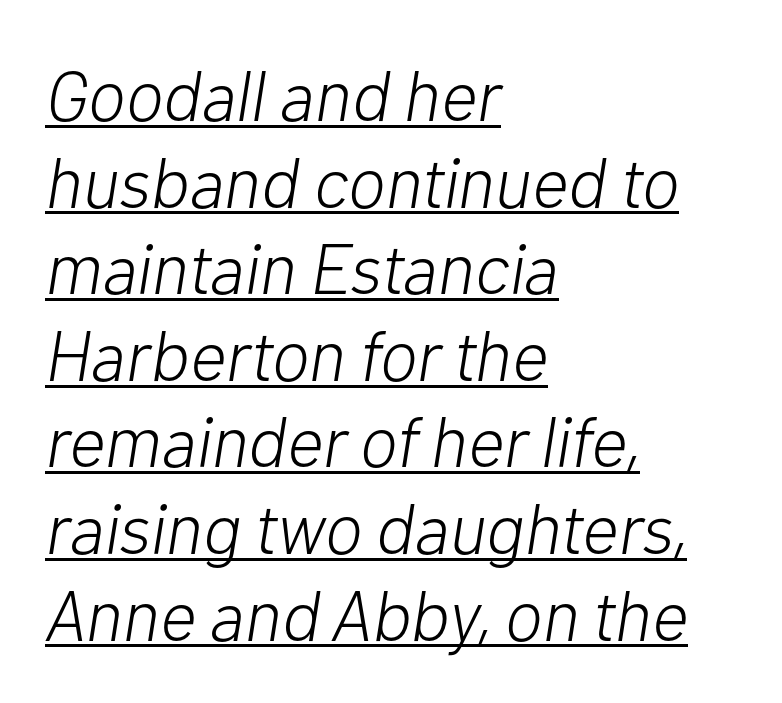
{"italic": "yes", "lean": "right", "slant_degrees": 10, "bold": "no", "weight": "light", "width": "normal", "stroke_contrast": "low", "x_height": "medium", "monospaced": "no", "underline": "yes", "align": "left", "line_spacing_ratio": 1.22, "letter_spacing": "normal", "letter_spacing_em": 0.0, "glyph_px": 71}
